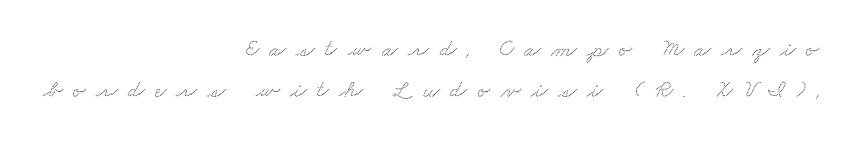
Underline: absent. Interline gaps are of average width in this sample. The tracking reads as deliberately expanded to a designer's eye. The text block is weighted toward the right margin, trailing off unevenly leftward.
